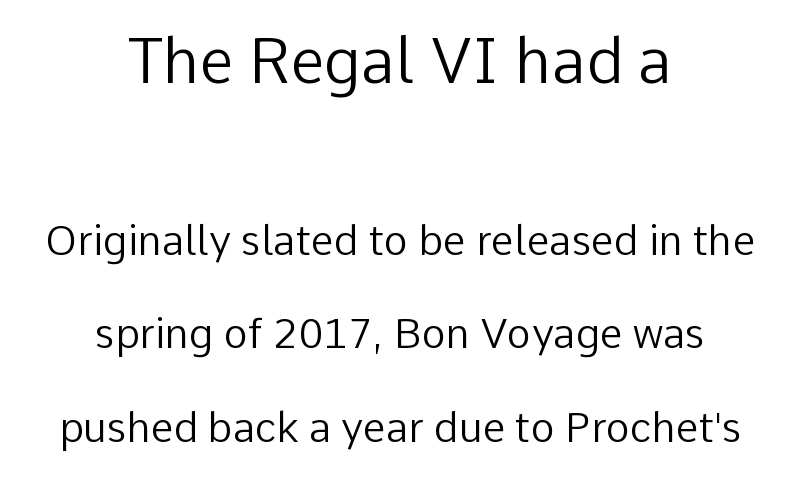
{"serif": "no", "italic": "no", "bold": "no", "weight": "regular", "width": "normal", "stroke_contrast": "low", "x_height": "medium", "monospaced": "no", "underline": "no", "align": "center", "line_spacing": "loose", "line_spacing_ratio": 2.29, "letter_spacing": "normal", "letter_spacing_em": 0.0, "larger_block": "first", "size_ratio": 1.51, "glyph_px": 62}
